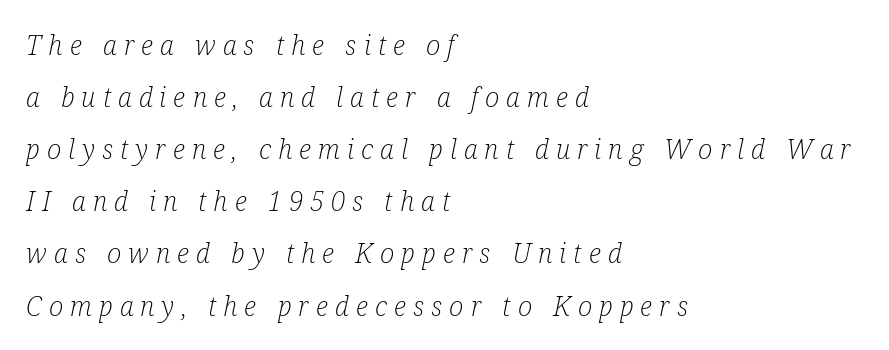
The image shows 27 px text type, italic (leaning right); set left-aligned, loose line spacing (1.93x), unusually wide letter spacing (+0.26 em), not underlined.
